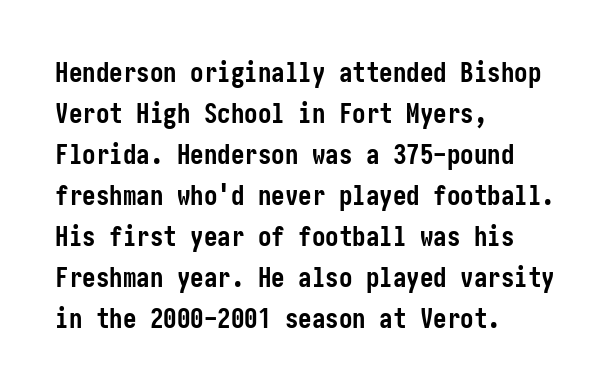
Line beginnings align vertically; line endings do not. Between one letter and the next there's only the usual sliver of space. Notice how descenders clear the ascenders below comfortably — that's standard leading. Does the lettering tilt? It doesn't — this is upright. Letters rest on an invisible, unmarked baseline.
